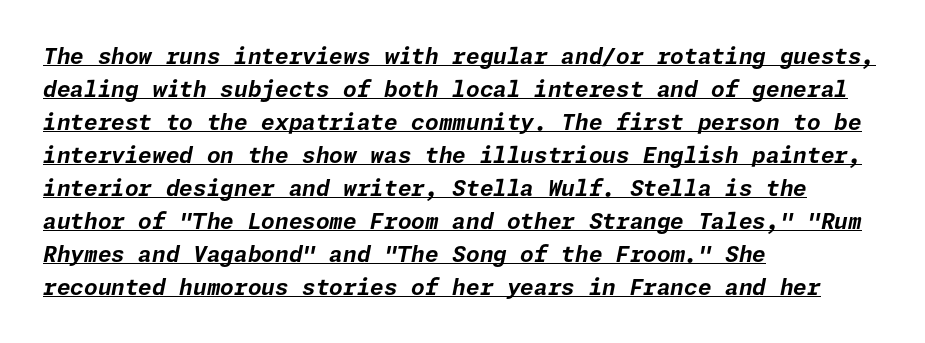
Evenly set lines give the paragraph a standard silhouette. Casual observation: everything's shoved over to the left. Style check: oblique. In terms of letterspacing, this is plain default setting.
